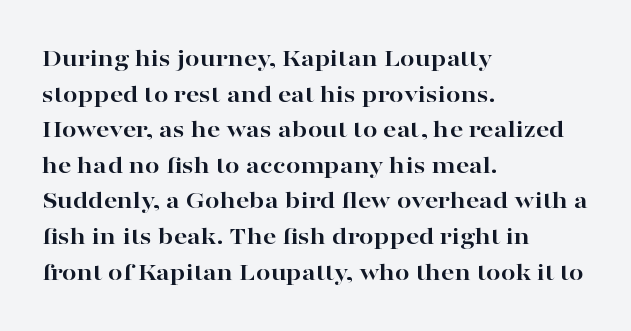
Q: Is the text bold? A: Yes.
Q: Is the text italic (slanted)? A: No, it is upright.
Q: Is the text underlined? A: No.
Q: How is the paragraph aligned? A: Left-aligned.
Q: Is the spacing between letters normal or unusually wide? A: Normal.
Q: Is the spacing between lines tight, normal or loose? A: Normal.
